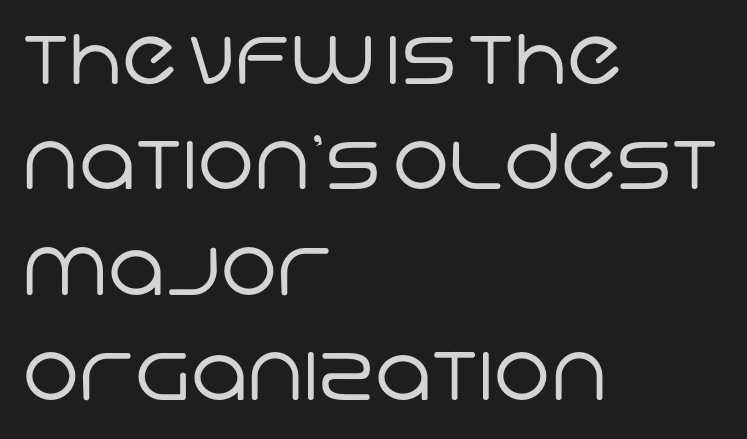
Q: Is the text bold? A: No.
Q: Is the typeface a serif or a sans-serif typeface? A: Sans-serif.
Q: Is the text underlined? A: No.
Q: How is the paragraph aligned? A: Left-aligned.
Q: Is the spacing between letters normal or unusually wide? A: Normal.
Q: Is the spacing between lines tight, normal or loose? A: Normal.
Q: Width (condensed, normal, or wide)? A: Normal.
Q: Stroke contrast? A: Low.
Q: x-height? A: Large.
Q: Monospaced? A: No.
